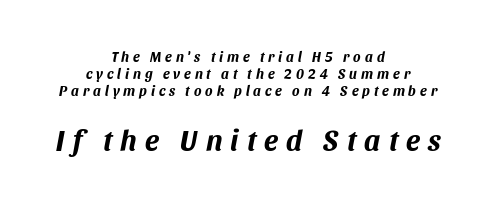
Q: Is the text bold? A: Yes.
Q: Is the text italic (slanted)? A: Yes, it leans right by about 11 degrees.
Q: Is the text underlined? A: No.
Q: How is the paragraph aligned? A: Centered.
Q: Is the spacing between letters normal or unusually wide? A: Unusually wide.
Q: Which block of text is set in a larger size, the first (top) or the second (bottom)? A: The second (bottom) one.
Q: Width (condensed, normal, or wide)? A: Normal.
Q: Stroke contrast? A: Medium.
Q: x-height? A: Large.
Q: Monospaced? A: No.
